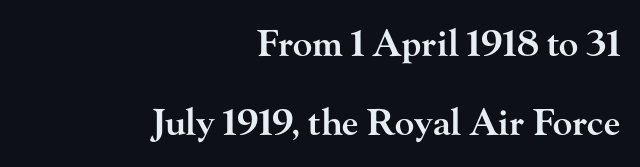
{"serif": "yes", "italic": "no", "bold": "semi", "weight": "semibold", "width": "wide", "stroke_contrast": "high", "x_height": "small", "monospaced": "no", "underline": "no", "align": "right", "line_spacing": "loose", "line_spacing_ratio": 2.2, "letter_spacing": "normal", "letter_spacing_em": 0.0, "glyph_px": 36}
